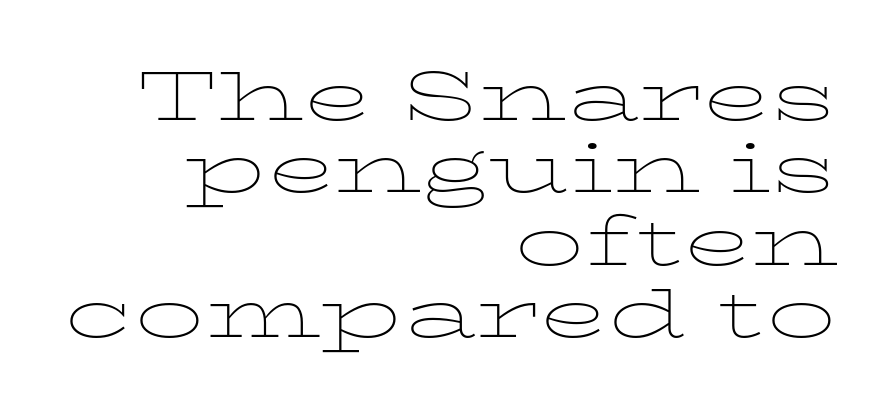
Q: Is the text bold? A: No.
Q: Is the text italic (slanted)? A: No, it is upright.
Q: Is the typeface a serif or a sans-serif typeface? A: Serif.
Q: Is the text underlined? A: No.
Q: How is the paragraph aligned? A: Right-aligned.
Q: Is the spacing between letters normal or unusually wide? A: Normal.
Q: Is the spacing between lines tight, normal or loose? A: Tight.
Q: Width (condensed, normal, or wide)? A: Wide.
Q: Stroke contrast? A: Low.
Q: x-height? A: Medium.
Q: Monospaced? A: No.
